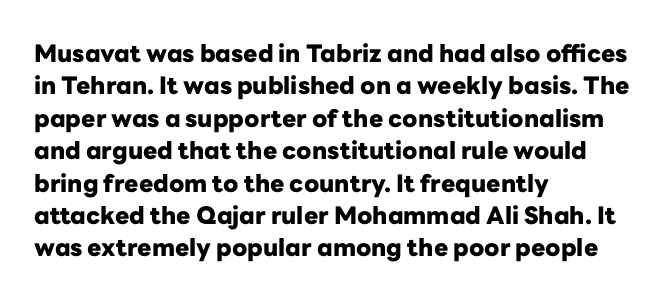
Q: Is the text bold? A: Yes.
Q: Is the text italic (slanted)? A: No, it is upright.
Q: Is the text underlined? A: No.
Q: How is the paragraph aligned? A: Left-aligned.
Q: Is the spacing between letters normal or unusually wide? A: Normal.
Q: Is the spacing between lines tight, normal or loose? A: Normal.
